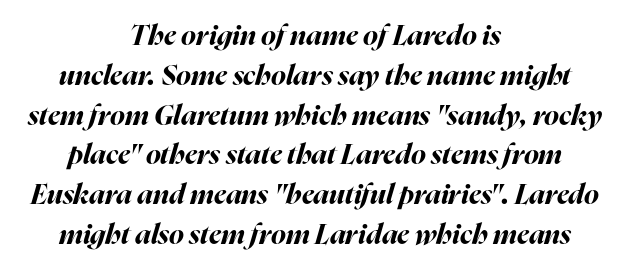
{"italic": "yes", "lean": "right", "slant_degrees": 16, "bold": "yes", "weight": "bold", "width": "normal", "stroke_contrast": "high", "x_height": "medium", "monospaced": "no", "underline": "no", "align": "center", "line_spacing": "normal", "line_spacing_ratio": 1.42, "letter_spacing": "normal", "letter_spacing_em": 0.0, "glyph_px": 28}
